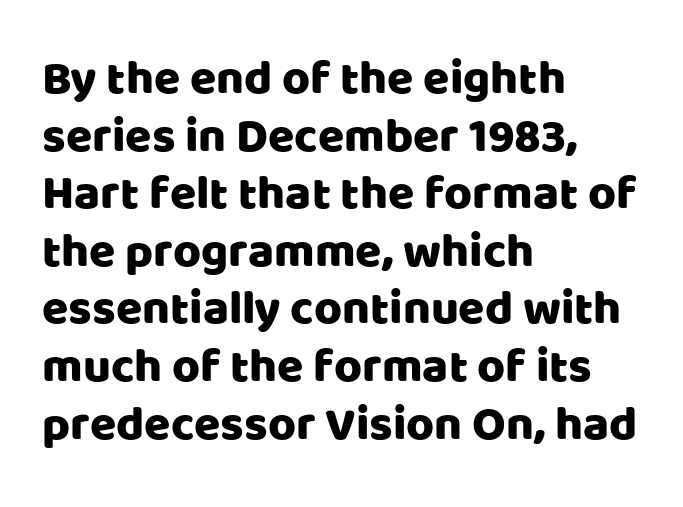
Unlike a traditional serif, this face leaves its strokes unadorned. Each letter keeps its own natural width here, so spacing adapts to shape. Is the letter spacing exaggerated? No — it looks like the ordinary default. The passage is arranged the way most books set body copy — flush left.
